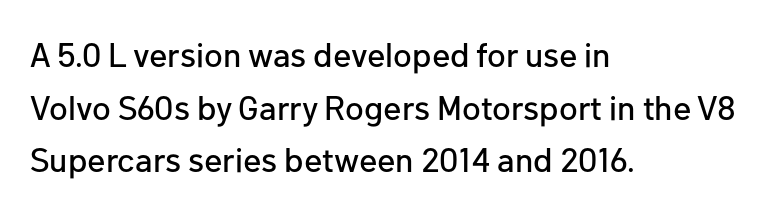
Type style note: lacks serifs. The letters advance in unequal steps, a hallmark of proportional type. Glyph-to-glyph distance matches everyday printed text. Honestly, the row spacing looks completely unremarkable.
